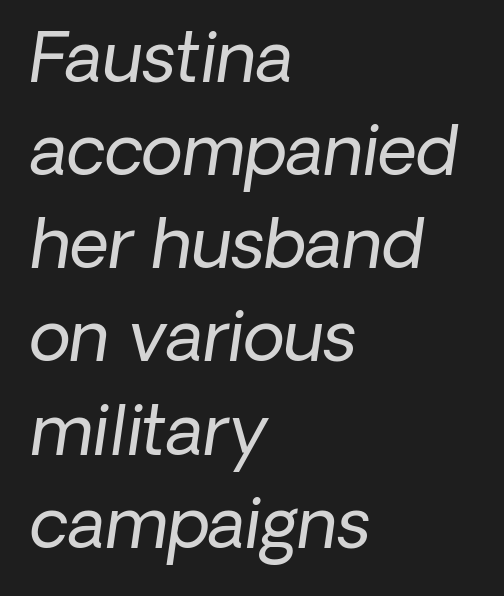
Nothing heavy about these letters — not bold at all. These lines are set flush left with a ragged right edge. These lines sit exactly where default settings would place them. The letterforms sit shoulder to shoulder at normal distance. Nobody drew a line under any word here. The face used here is proportionally spaced, like ordinary book or web type.
